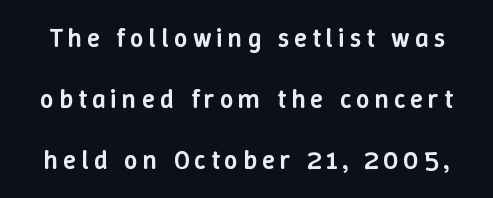
The image shows 27 px text type, upright; set loose line spacing (2.26x), not underlined.
